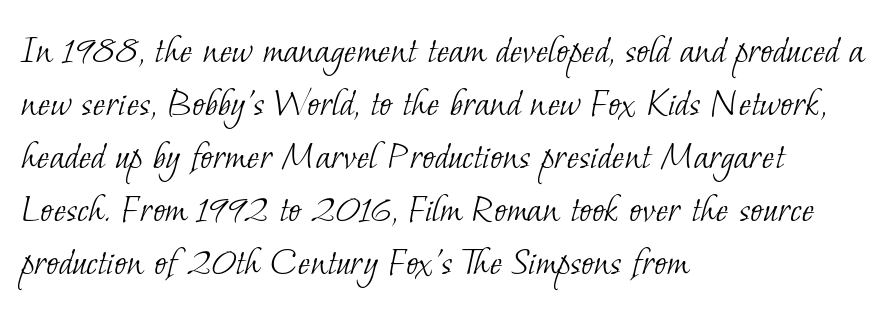
{"serif": "yes", "bold": "no", "weight": "light", "width": "normal", "stroke_contrast": "low", "x_height": "small", "monospaced": "no", "underline": "no", "align": "left", "line_spacing": "normal", "line_spacing_ratio": 1.26, "letter_spacing": "normal", "letter_spacing_em": 0.0, "glyph_px": 42}
